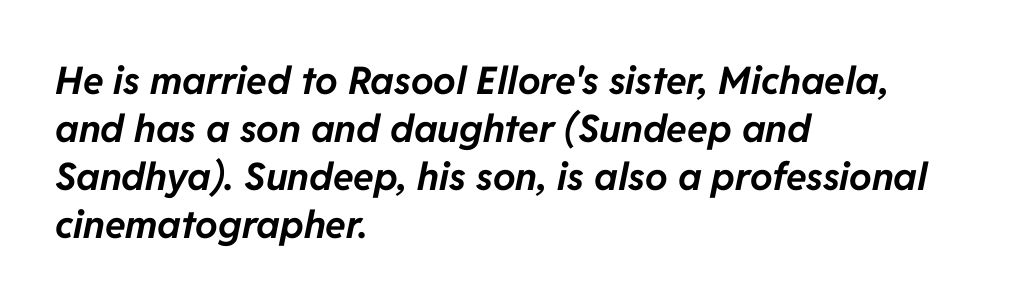
{"italic": "yes", "lean": "right", "slant_degrees": 11, "bold": "yes", "weight": "bold", "width": "normal", "stroke_contrast": "low", "x_height": "medium", "monospaced": "no", "underline": "no", "align": "left", "line_spacing": "normal", "line_spacing_ratio": 1.26, "letter_spacing": "normal", "letter_spacing_em": 0.0, "glyph_px": 38}
